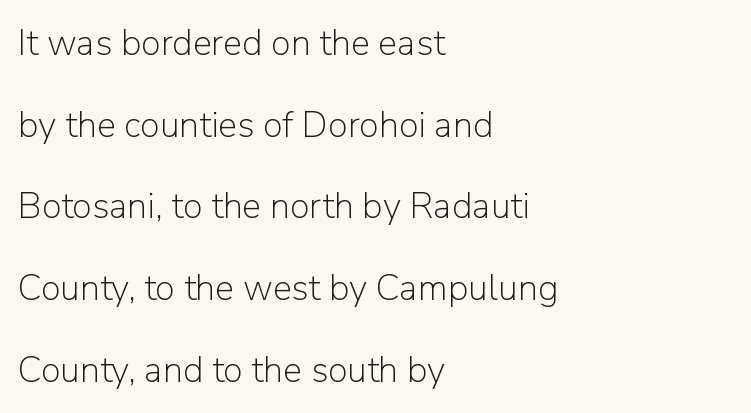
The lines in this sample share a left origin and differ only in where they stop. No extra tracking has been applied to these lines. A typesetter would call this proportional, since set widths differ per character. The foot of each line stays bare and open. The letters stand straight up with perfectly vertical stems. The passage shown stacks its lines with a broad gap.
